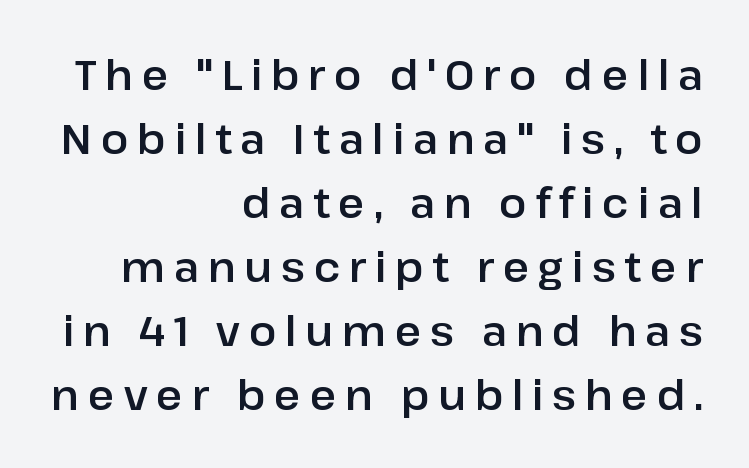
{"serif": "no", "italic": "no", "width": "normal", "stroke_contrast": "low", "x_height": "medium", "monospaced": "no", "underline": "no", "align": "right", "line_spacing": "normal", "line_spacing_ratio": 1.56, "letter_spacing": "wide", "letter_spacing_em": 0.21, "glyph_px": 41}
